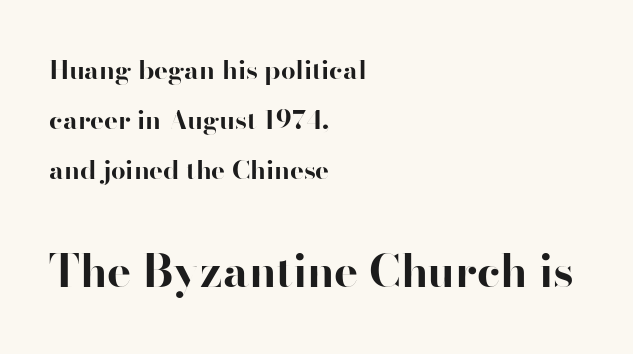
{"serif": "no", "italic": "no", "bold": "yes", "weight": "bold", "width": "normal", "stroke_contrast": "high", "x_height": "small", "monospaced": "no", "underline": "no", "align": "left", "line_spacing": "loose", "line_spacing_ratio": 1.93, "letter_spacing": "normal", "letter_spacing_em": 0.0, "larger_block": "second", "size_ratio": 1.73, "glyph_px": 45}
